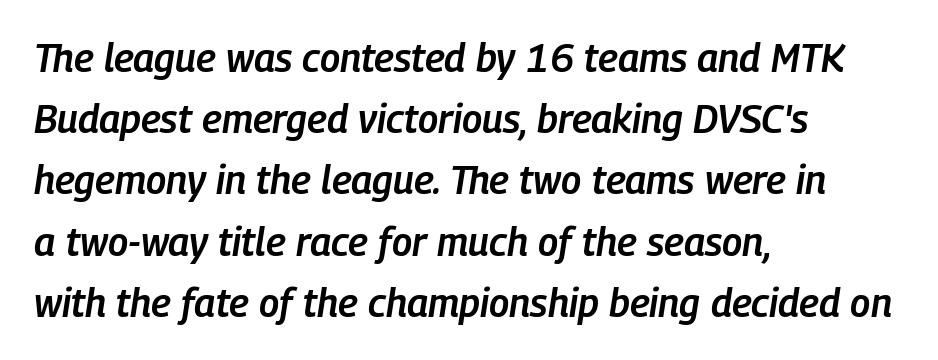
Q: Is the text bold? A: Semi-bold.
Q: Is the text italic (slanted)? A: Yes, it leans right by about 9 degrees.
Q: Is the text underlined? A: No.
Q: How is the paragraph aligned? A: Left-aligned.
Q: Is the spacing between letters normal or unusually wide? A: Normal.
Q: Is the spacing between lines tight, normal or loose? A: Normal.
Q: Width (condensed, normal, or wide)? A: Condensed.
Q: Stroke contrast? A: Low.
Q: x-height? A: Medium.
Q: Monospaced? A: No.
